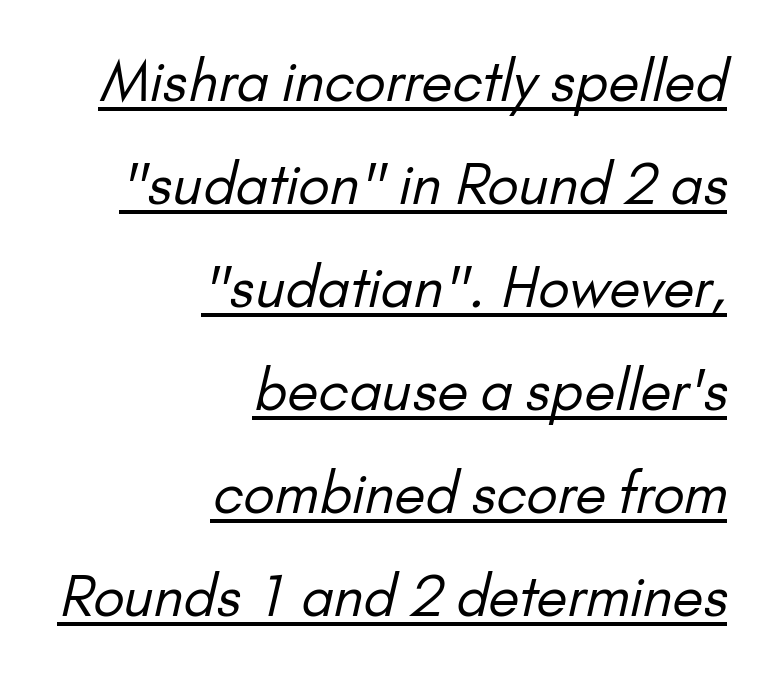
Like a heading marked for emphasis, these lines bear an underscore. Honestly, the letter spacing is just normal — you wouldn't notice it. Examine the stroke ends and you'll find no serifs. The rag falls on the left side of this text block.
